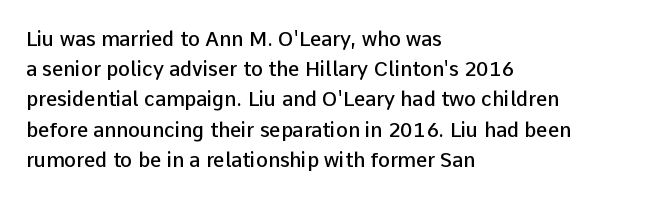
Plain, unruled lines of type. Tracking here is standard; glyphs follow each other at the usual distance. Is the type bold? Partly — it's a semibold, heavier than regular but not fully bold. This sample uses an upright cut, with every glyph sitting square on the baseline. The line-height multiplier appears to be the usual default.
